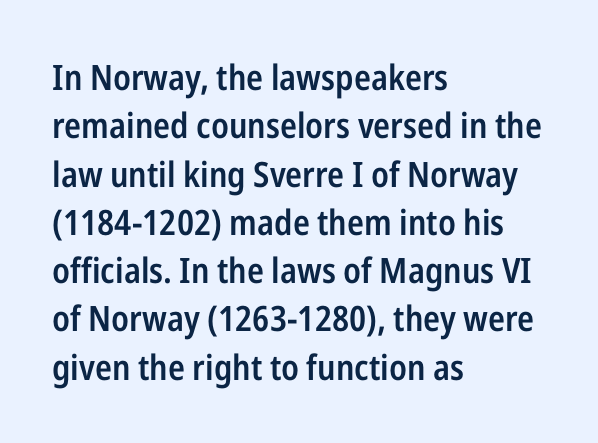
{"serif": "no", "italic": "no", "bold": "semi", "weight": "semibold", "width": "condensed", "stroke_contrast": "low", "x_height": "medium", "monospaced": "no", "underline": "no", "align": "left", "line_spacing": "normal", "line_spacing_ratio": 1.38, "letter_spacing": "normal", "letter_spacing_em": 0.0, "glyph_px": 35}
